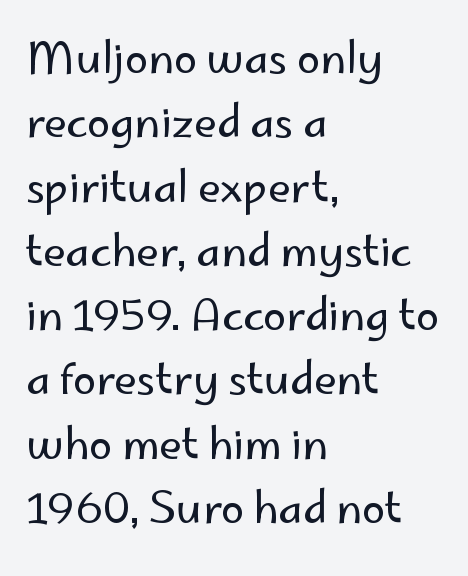
{"serif": "no", "italic": "no", "bold": "no", "weight": "regular", "width": "normal", "stroke_contrast": "low", "x_height": "small", "monospaced": "no", "underline": "no", "align": "left", "line_spacing": "normal", "line_spacing_ratio": 1.53, "letter_spacing": "normal", "letter_spacing_em": 0.0, "glyph_px": 42}
